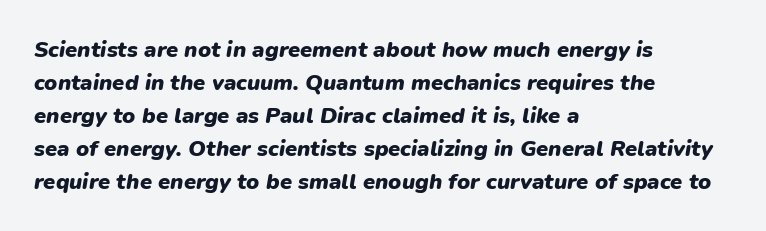
Inter-character spacing is left at the font's built-in metrics. Is there much room between lines? A standard amount, neither cramped nor airy. The passage shown leans; its letterforms are oblique. The passage shown is not underscored anywhere.
